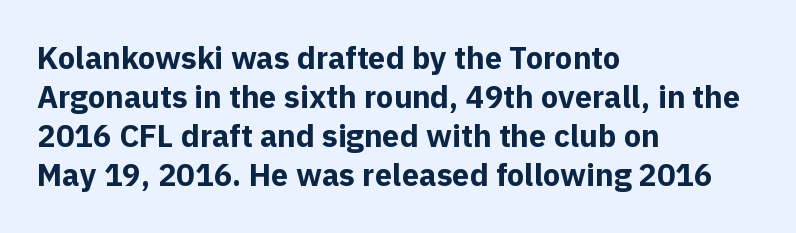
Summary of vertical rhythm: regular, with standard interline spacing. Font category for this specimen: sans-serif. This is the regular roman posture of the typeface. Looks like regular typesetting: each glyph gets only the width it needs. A full-strength bold gives these letters their thick strokes. The string is rendered with underlining switched off.
